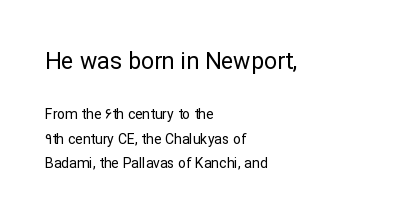
This is the regular roman posture of the typeface. Here the glyphs are tracked normally, forming tight word shapes. The ragged edge is on the right, which tells us the setting is flush left. Larger block? The one above; the one below is distinctly smaller. Unbolded letterforms with no extra heft.
